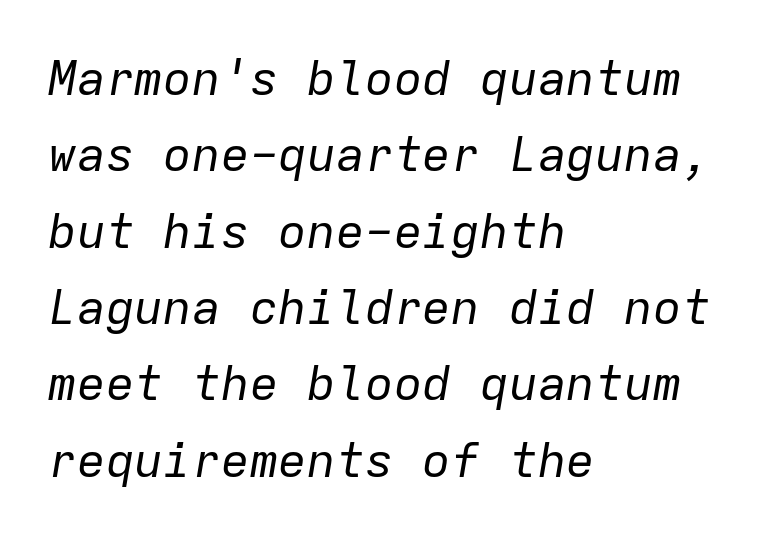
Q: Is the text bold? A: No.
Q: Is the text italic (slanted)? A: Yes, it leans right by about 9 degrees.
Q: Is the text underlined? A: No.
Q: How is the paragraph aligned? A: Left-aligned.
Q: Is the spacing between letters normal or unusually wide? A: Normal.
Q: Is the spacing between lines tight, normal or loose? A: Normal.
Q: Width (condensed, normal, or wide)? A: Normal.
Q: Stroke contrast? A: Low.
Q: x-height? A: Medium.
Q: Monospaced? A: Yes.
